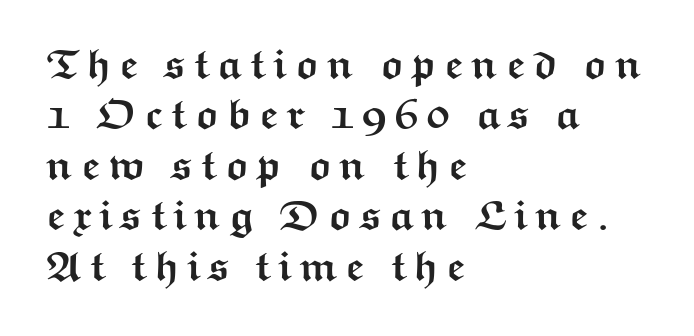
Q: Is the text bold? A: Yes.
Q: Is the text italic (slanted)? A: No, it is upright.
Q: Is the typeface a serif or a sans-serif typeface? A: Sans-serif.
Q: Is the text underlined? A: No.
Q: How is the paragraph aligned? A: Left-aligned.
Q: Width (condensed, normal, or wide)? A: Wide.
Q: Stroke contrast? A: Medium.
Q: x-height? A: Medium.
Q: Monospaced? A: No.
